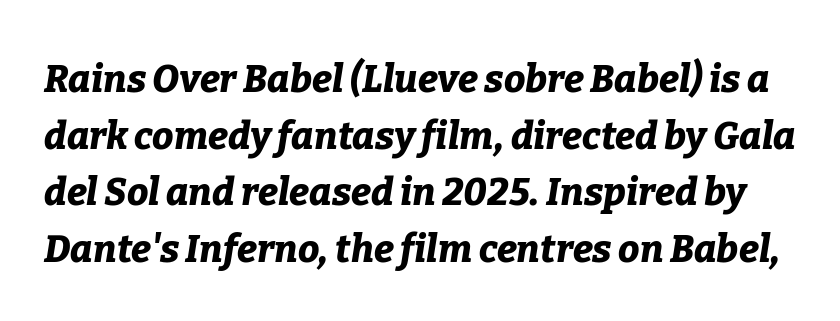
The image shows 38 px bold type, italic (leaning right); set normal line spacing (1.49x), normal letter spacing, not underlined; low stroke contrast and a medium x-height.
